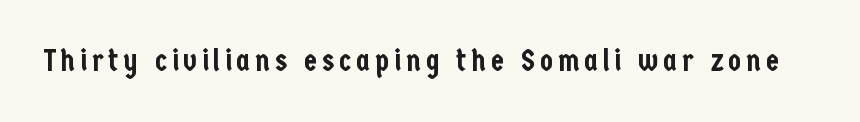
Q: Is the text italic (slanted)? A: No, it is upright.
Q: Is the typeface a serif or a sans-serif typeface? A: Sans-serif.
Q: Is the text underlined? A: No.
Q: Width (condensed, normal, or wide)? A: Condensed.
Q: Stroke contrast? A: Low.
Q: x-height? A: Medium.
Q: Monospaced? A: No.
